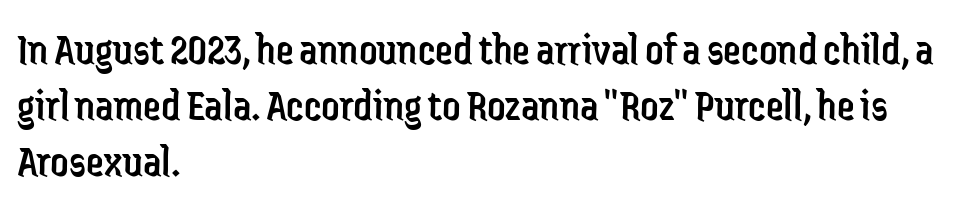
Q: Is the text bold? A: No.
Q: Is the text italic (slanted)? A: No, it is upright.
Q: Is the typeface a serif or a sans-serif typeface? A: Sans-serif.
Q: Is the text underlined? A: No.
Q: How is the paragraph aligned? A: Left-aligned.
Q: Is the spacing between letters normal or unusually wide? A: Normal.
Q: Is the spacing between lines tight, normal or loose? A: Normal.
Q: Width (condensed, normal, or wide)? A: Condensed.
Q: Stroke contrast? A: Low.
Q: x-height? A: Medium.
Q: Monospaced? A: No.
